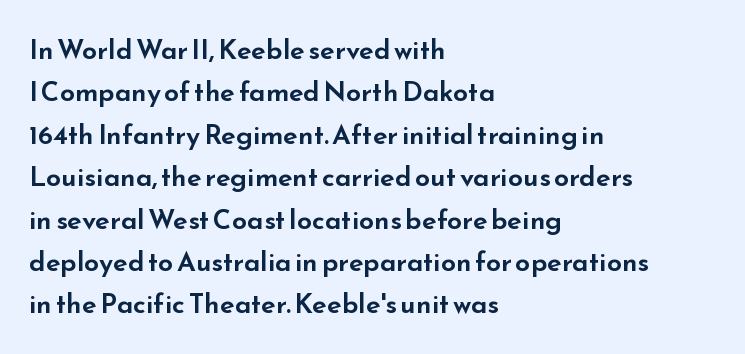
Q: Is the text italic (slanted)? A: No, it is upright.
Q: Is the text underlined? A: No.
Q: How is the paragraph aligned? A: Left-aligned.
Q: Is the spacing between letters normal or unusually wide? A: Normal.
Q: Is the spacing between lines tight, normal or loose? A: Normal.
